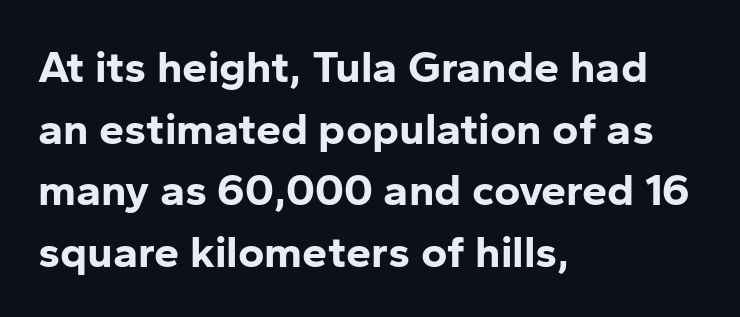
Vertical spacing — default. Students, this is bold: see how much ink each stroke carries. Quick note: not italic, upright. Horizontally, the lines are justified to the leading edge only.
